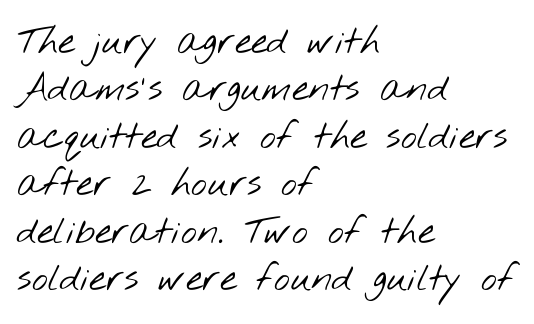
Q: Is the text bold? A: No.
Q: Is the typeface a serif or a sans-serif typeface? A: Sans-serif.
Q: Is the text underlined? A: No.
Q: How is the paragraph aligned? A: Left-aligned.
Q: Is the spacing between letters normal or unusually wide? A: Normal.
Q: Is the spacing between lines tight, normal or loose? A: Normal.
Q: Width (condensed, normal, or wide)? A: Wide.
Q: Stroke contrast? A: Low.
Q: x-height? A: Small.
Q: Monospaced? A: No.
